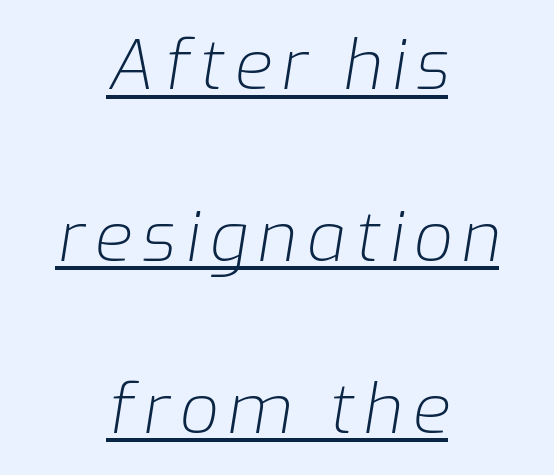
Q: Is the text bold? A: No.
Q: Is the text italic (slanted)? A: Yes, it leans right by about 9 degrees.
Q: Is the text underlined? A: Yes.
Q: How is the paragraph aligned? A: Centered.
Q: Is the spacing between lines tight, normal or loose? A: Loose.
Q: Width (condensed, normal, or wide)? A: Normal.
Q: Stroke contrast? A: Low.
Q: x-height? A: Medium.
Q: Monospaced? A: No.
